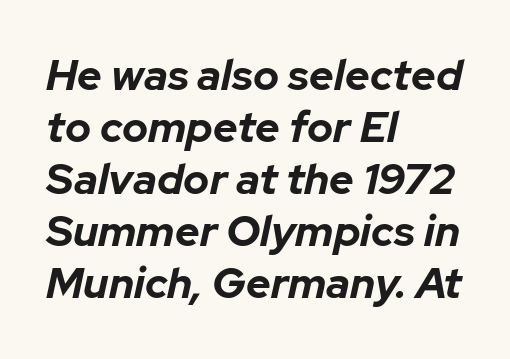
{"italic": "yes", "lean": "right", "slant_degrees": 12, "bold": "yes", "weight": "bold", "width": "normal", "stroke_contrast": "low", "x_height": "medium", "monospaced": "no", "underline": "no", "align": "left", "line_spacing_ratio": 1.21, "letter_spacing": "normal", "letter_spacing_em": 0.0, "glyph_px": 43}
